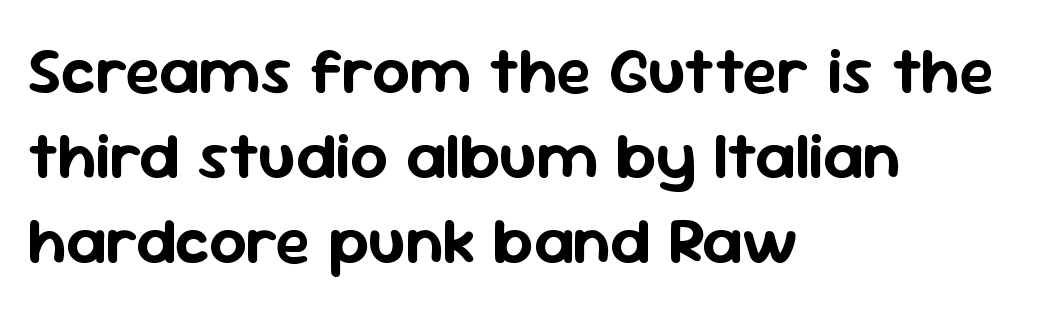
Clear beneath every line of the passage. Check where the strokes stop: nothing finishes them off — pure sans. The typesetter chose a ragged-right arrangement here. Posture: straight, roman, zero tilt. Here the designer chose a conventional face with non-uniform glyph widths.
